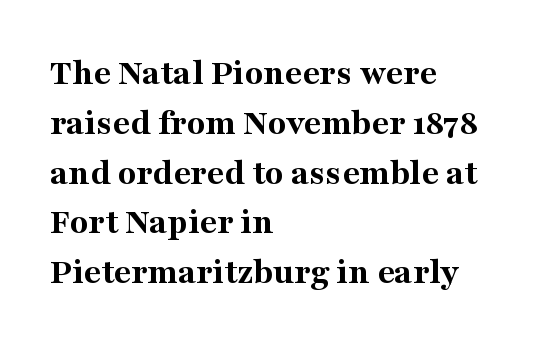
A typesetter would label this face a serif. If you drew a ruler down the left edge, every line would touch it. The space between consecutive lines is moderate. The axis of the letterforms is exactly vertical. Plain, unruled lines of type.
